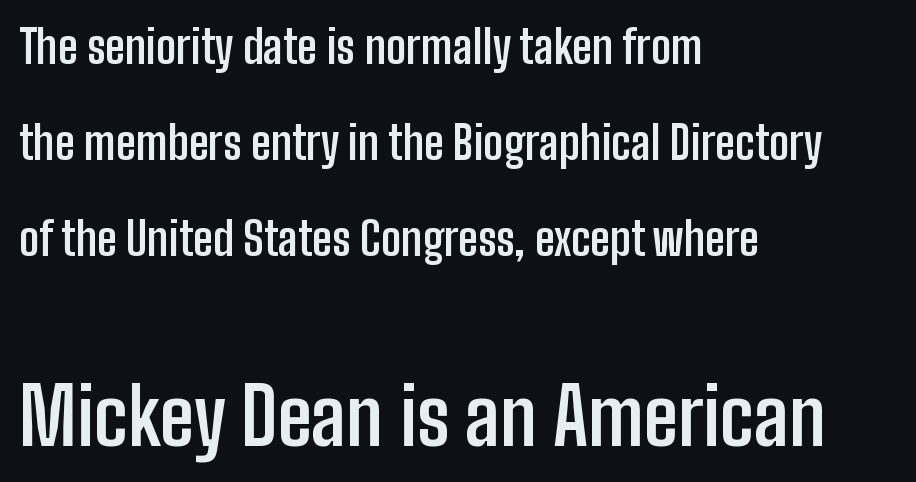
Q: Is the text bold? A: Yes.
Q: Is the text italic (slanted)? A: No, it is upright.
Q: Is the typeface a serif or a sans-serif typeface? A: Sans-serif.
Q: Is the text underlined? A: No.
Q: How is the paragraph aligned? A: Left-aligned.
Q: Is the spacing between letters normal or unusually wide? A: Normal.
Q: Is the spacing between lines tight, normal or loose? A: Loose.
Q: Which block of text is set in a larger size, the first (top) or the second (bottom)? A: The second (bottom) one.
Q: Width (condensed, normal, or wide)? A: Condensed.
Q: Stroke contrast? A: Low.
Q: x-height? A: Medium.
Q: Monospaced? A: No.
